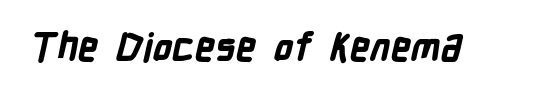
Q: Is the text bold? A: Yes.
Q: Is the typeface a serif or a sans-serif typeface? A: Sans-serif.
Q: Is the text underlined? A: No.
Q: Is the spacing between letters normal or unusually wide? A: Normal.
Q: Width (condensed, normal, or wide)? A: Condensed.
Q: Stroke contrast? A: Low.
Q: x-height? A: Medium.
Q: Monospaced? A: No.
